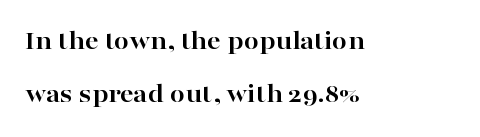
Q: Is the text bold? A: Yes.
Q: Is the text italic (slanted)? A: No, it is upright.
Q: Is the text underlined? A: No.
Q: How is the paragraph aligned? A: Left-aligned.
Q: Is the spacing between letters normal or unusually wide? A: Normal.
Q: Is the spacing between lines tight, normal or loose? A: Loose.
